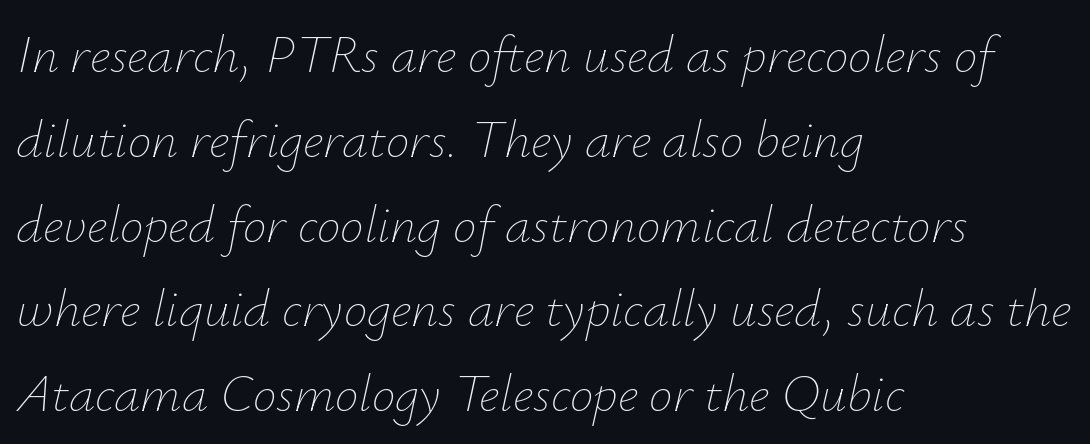
Q: Is the text bold? A: No.
Q: Is the text italic (slanted)? A: Yes, it leans right by about 12 degrees.
Q: Is the text underlined? A: No.
Q: How is the paragraph aligned? A: Left-aligned.
Q: Is the spacing between letters normal or unusually wide? A: Normal.
Q: Is the spacing between lines tight, normal or loose? A: Normal.
Q: Width (condensed, normal, or wide)? A: Normal.
Q: Stroke contrast? A: Low.
Q: x-height? A: Small.
Q: Monospaced? A: No.
